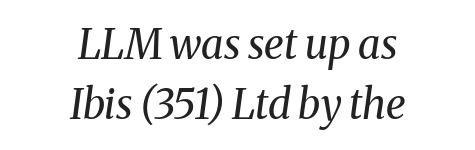
The font's italic variant was chosen for this text. The block of text has a typical density, with ordinary space between rows. Underline: absent. Small tapered or slab feet sit at the stroke ends, so this counts as serif. Compared with a flush-left layout, this one balances lines on the center instead. A typesetter would call this proportional, since set widths differ per character.
